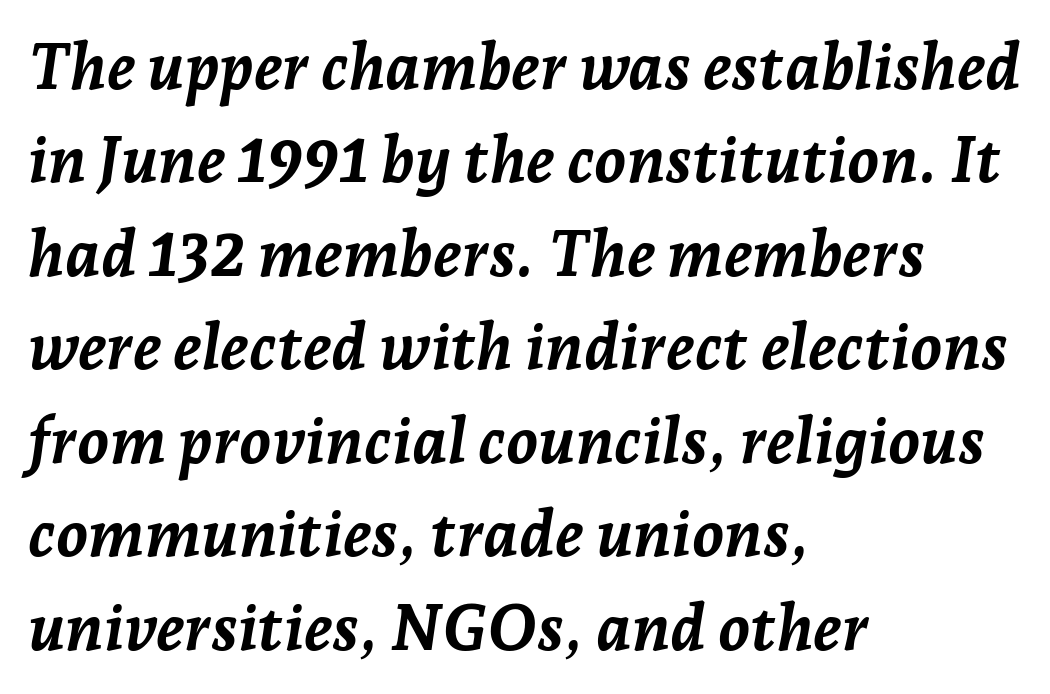
Q: Is the text bold? A: Yes.
Q: Is the text italic (slanted)? A: Yes, it leans right by about 7 degrees.
Q: Is the text underlined? A: No.
Q: How is the paragraph aligned? A: Left-aligned.
Q: Is the spacing between letters normal or unusually wide? A: Normal.
Q: Is the spacing between lines tight, normal or loose? A: Normal.
Q: Width (condensed, normal, or wide)? A: Normal.
Q: Stroke contrast? A: Low.
Q: x-height? A: Medium.
Q: Monospaced? A: No.
